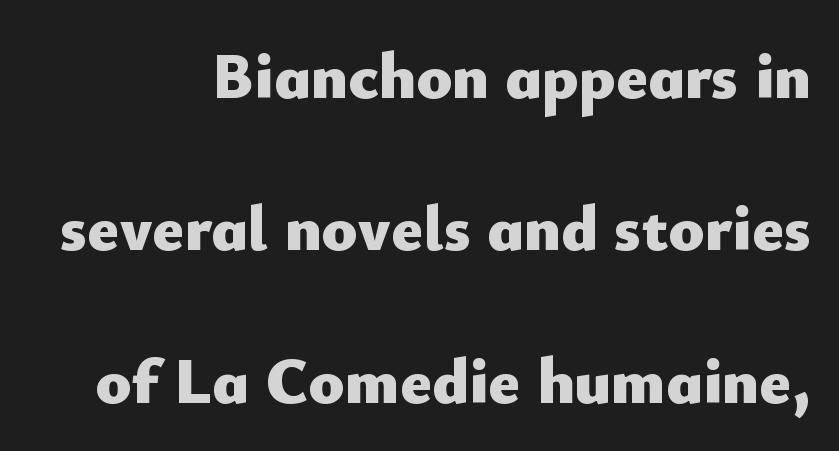
{"serif": "no", "italic": "no", "bold": "yes", "weight": "heavy", "width": "normal", "stroke_contrast": "low", "x_height": "small", "monospaced": "no", "underline": "no", "align": "right", "line_spacing": "loose", "line_spacing_ratio": 2.31, "letter_spacing": "normal", "letter_spacing_em": 0.0, "glyph_px": 66}
